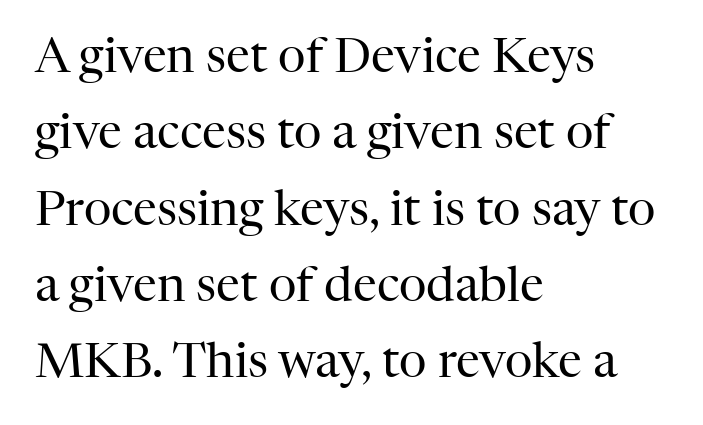
Letter spacing: default. Every row of glyphs begins at an identical x-position on the left. Observe the serifs anchoring each vertical stroke in this sample. Each letter keeps its own natural width here, so spacing adapts to shape.
